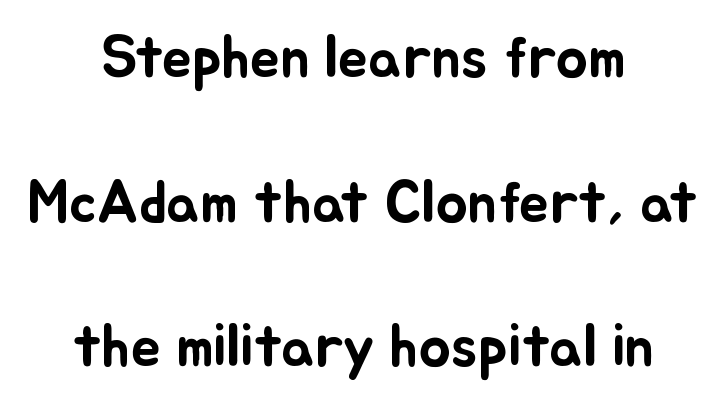
{"italic": "no", "width": "normal", "stroke_contrast": "low", "x_height": "small", "monospaced": "no", "underline": "no", "align": "center", "line_spacing": "loose", "line_spacing_ratio": 2.41, "letter_spacing": "normal", "letter_spacing_em": 0.0, "glyph_px": 60}
